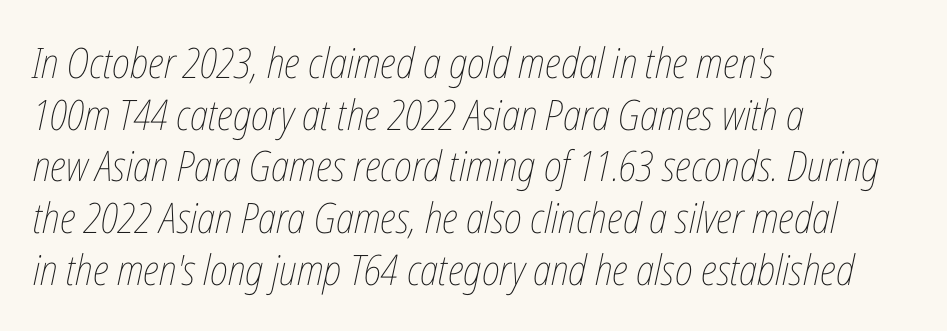
Counters stay open thanks to moderate or lighter strokes. Leftover space on each line is placed entirely after the last word. Think of a printed novel: that variable character pitch is what you see here. Unmarked baselines from the first word to the last. The type is set solid horizontally, with unmodified tracking.
